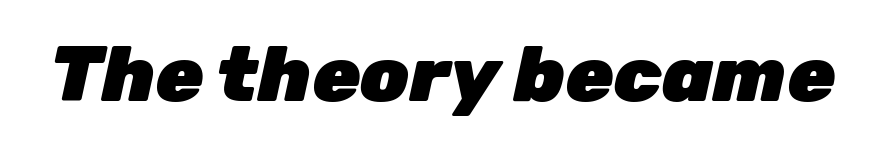
The image shows 78 px heavy type, italic (leaning right); set normal letter spacing, not underlined; low stroke contrast and a medium x-height.
